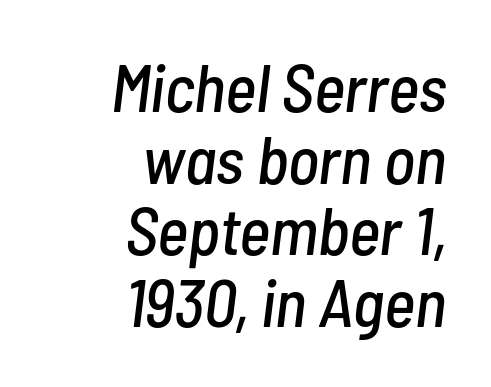
The image shows 67 px condensed type, italic (leaning right); set right-aligned, tight line spacing (1.07x), normal letter spacing, not underlined; low stroke contrast and a medium x-height.
